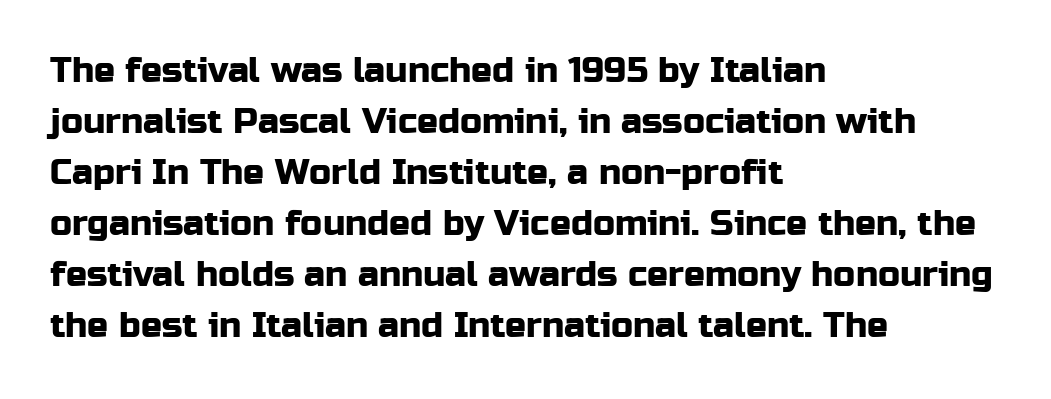
{"serif": "no", "italic": "no", "width": "normal", "stroke_contrast": "low", "x_height": "medium", "monospaced": "no", "underline": "no", "align": "left", "line_spacing": "normal", "line_spacing_ratio": 1.46, "letter_spacing": "normal", "letter_spacing_em": 0.0, "glyph_px": 35}
